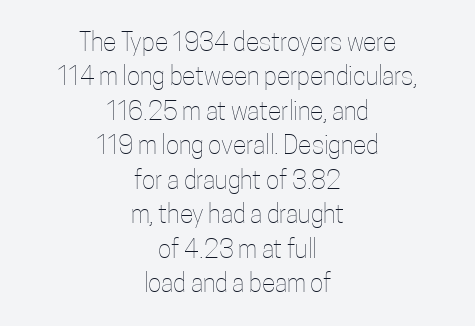
Q: Is the text bold? A: No.
Q: Is the text italic (slanted)? A: No, it is upright.
Q: Is the text underlined? A: No.
Q: How is the paragraph aligned? A: Centered.
Q: Is the spacing between letters normal or unusually wide? A: Normal.
Q: Is the spacing between lines tight, normal or loose? A: Normal.
